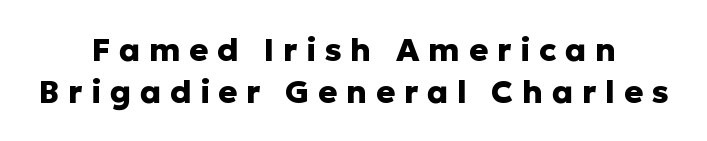
Q: Is the text bold? A: Yes.
Q: Is the text italic (slanted)? A: No, it is upright.
Q: Is the typeface a serif or a sans-serif typeface? A: Sans-serif.
Q: Is the text underlined? A: No.
Q: How is the paragraph aligned? A: Centered.
Q: Is the spacing between letters normal or unusually wide? A: Unusually wide.
Q: Is the spacing between lines tight, normal or loose? A: Normal.
Q: Width (condensed, normal, or wide)? A: Normal.
Q: Stroke contrast? A: Low.
Q: x-height? A: Medium.
Q: Monospaced? A: No.
